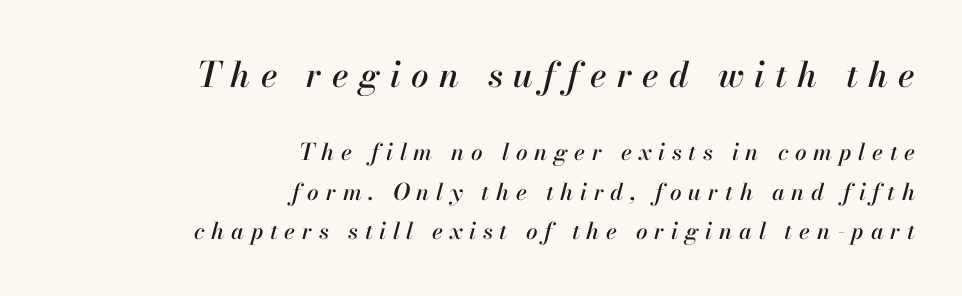
The image shows 35 px text type, italic (leaning right); set right-aligned, normal line spacing (1.7x), unusually wide letter spacing (+0.29 em), not underlined; the first (top) block is 1.52x larger; high stroke contrast and a small x-height.
